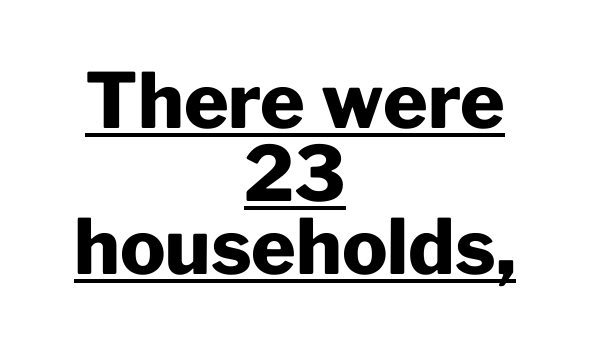
The image shows 76 px heavy sans-serif type, upright; set centered, tight line spacing (0.96x), normal letter spacing, underlined; low stroke contrast and a medium x-height.
